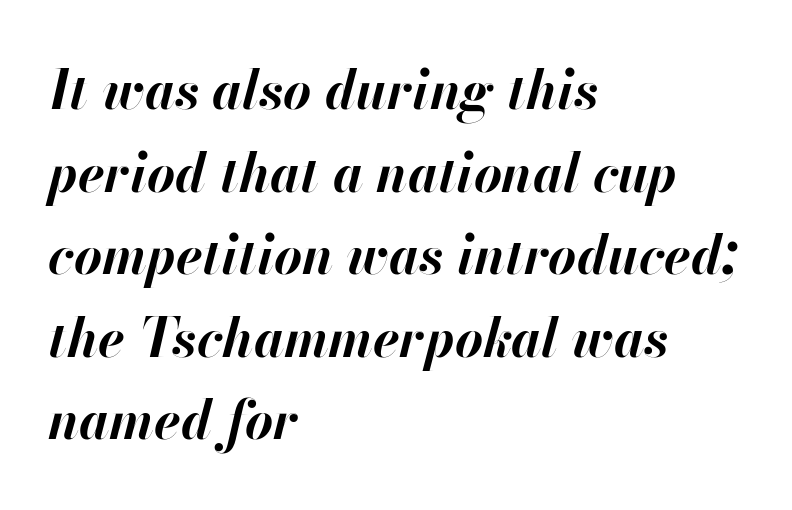
Q: Is the text bold? A: Yes.
Q: Is the text italic (slanted)? A: Yes, it leans right by about 13 degrees.
Q: Is the text underlined? A: No.
Q: How is the paragraph aligned? A: Left-aligned.
Q: Is the spacing between letters normal or unusually wide? A: Normal.
Q: Is the spacing between lines tight, normal or loose? A: Normal.
Q: Width (condensed, normal, or wide)? A: Normal.
Q: Stroke contrast? A: High.
Q: x-height? A: Small.
Q: Monospaced? A: No.
